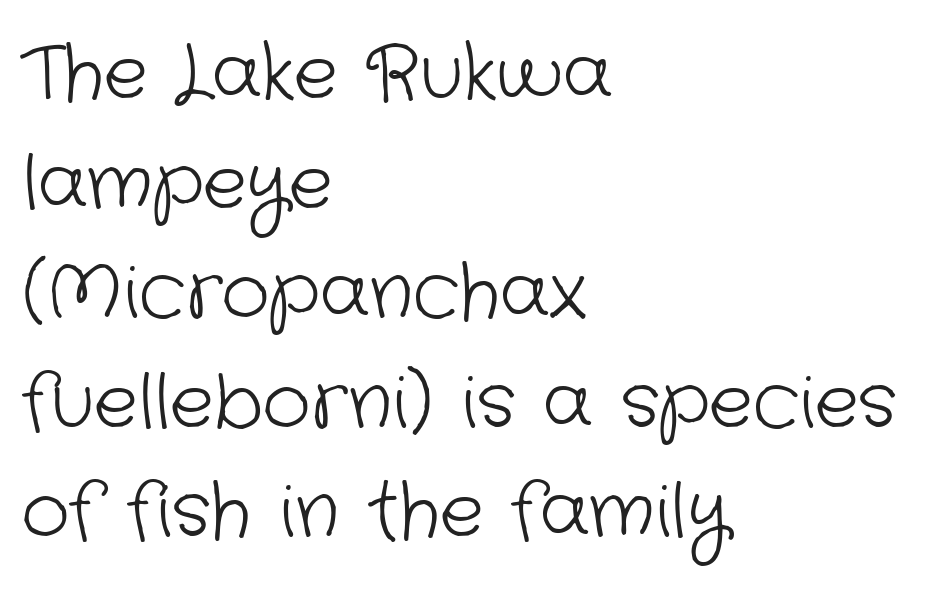
Q: Is the text bold? A: No.
Q: Is the typeface a serif or a sans-serif typeface? A: Sans-serif.
Q: Is the text underlined? A: No.
Q: How is the paragraph aligned? A: Left-aligned.
Q: Is the spacing between letters normal or unusually wide? A: Normal.
Q: Is the spacing between lines tight, normal or loose? A: Normal.
Q: Width (condensed, normal, or wide)? A: Normal.
Q: Stroke contrast? A: Low.
Q: x-height? A: Medium.
Q: Monospaced? A: No.
